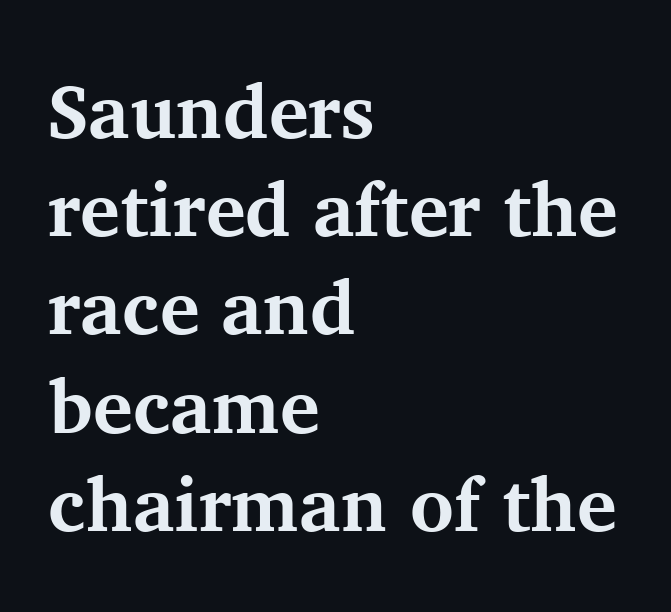
The image shows 75 px bold serif type, upright; set left-aligned, normal line spacing (1.31x), normal letter spacing, not underlined; medium stroke contrast and a medium x-height.
